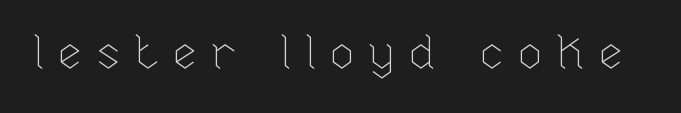
Style check: upright. Bold? No — there's no thickening of the strokes. The passage shown is typed in a proportional face where columns would drift. This rendering widens character spacing well past its baseline value. Decoration check: the copy has no underline.
